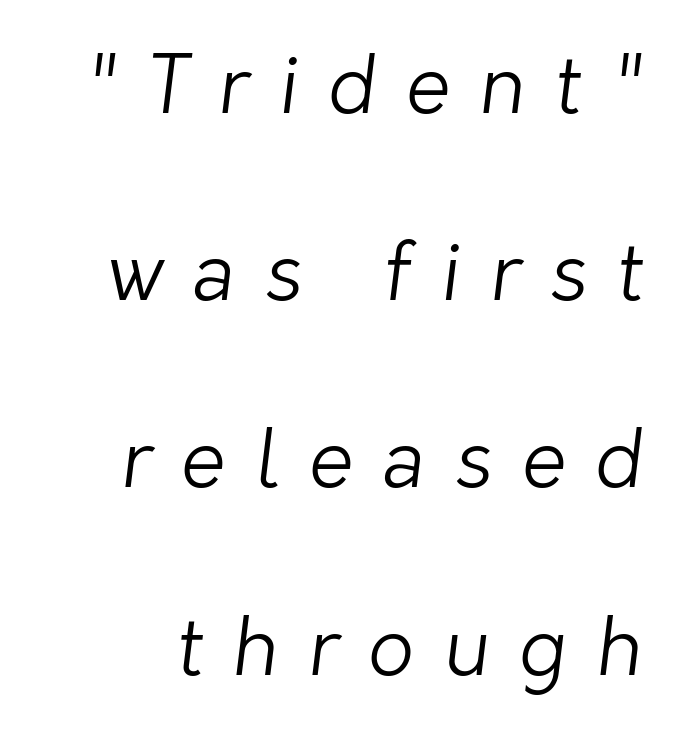
The image shows 80 px light sans-serif type; set loose line spacing (2.34x), unusually wide letter spacing (+0.37 em), not underlined; low stroke contrast and a medium x-height.
